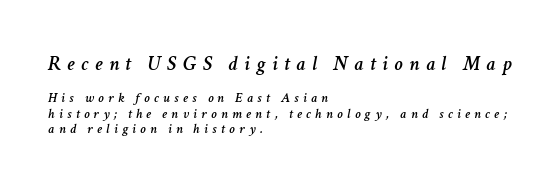
The image shows 21 px text type, italic (leaning right); set left-aligned, tight line spacing (1.08x), unusually wide letter spacing (+0.31 em), not underlined; the first (top) block is 1.5x larger.
